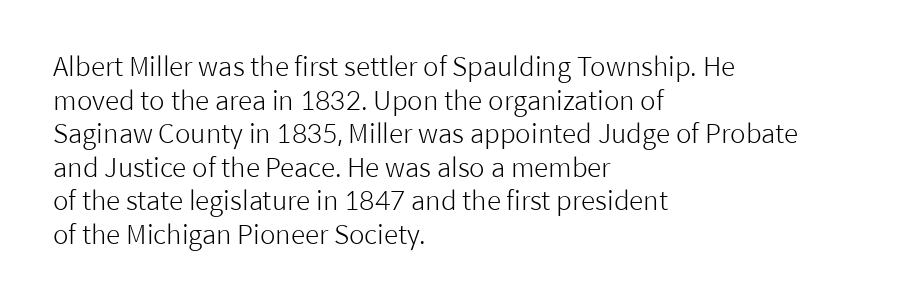
The image shows 26 px text type, upright; set left-aligned, normal line spacing (1.29x), normal letter spacing, not underlined.
